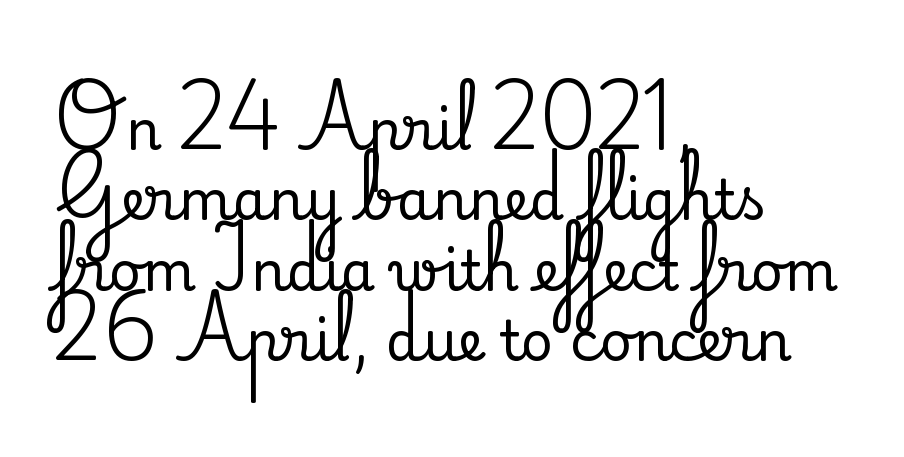
One glance says typical: line gaps are just what's usual. These lines are set flush left with a ragged right edge. Does the lettering tilt? It doesn't — this is upright. A clean baseline with only descenders dipping below it.
